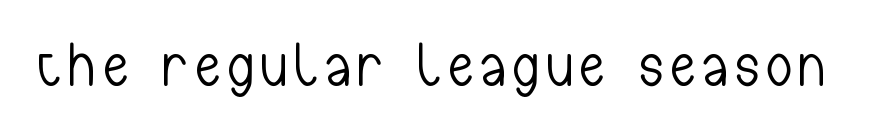
Style check: upright. Unbolded letterforms with no extra heft. A typesetter would call this proportional, since set widths differ per character. No feet cap the strokes, marking this as sans-serif type. Beneath every word, the page is bare.
